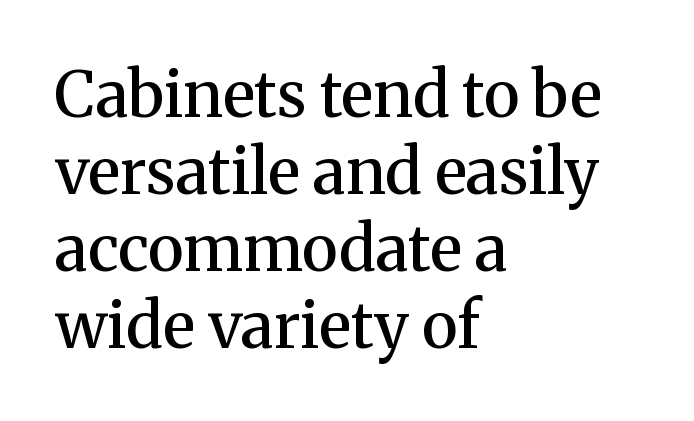
The image shows 63 px semibold serif type, upright; set left-aligned, line spacing 1.22x, normal letter spacing, not underlined; medium stroke contrast and a medium x-height.
